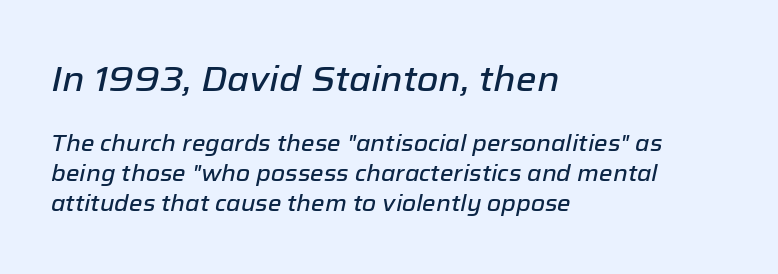
If you measured baseline to baseline, you'd find a middling distance. In terms of letterspacing, this is plain default setting. Slanted lettering throughout. Reading down the block, your eye returns to a fixed left position each line. This sample has the flowing, uneven cadence of proportional lettering.
